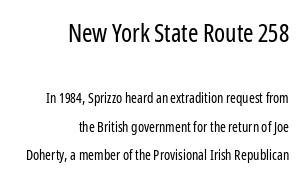
Whoever set this made the first block the dominant, larger element. A quiet, ordinary-to-light weight characterises the typeface. The face used here is rendered with its standard letterfit. Baseline-to-baseline distance is far greater than the letter height. Just letters on the line, the space beneath them empty. When letters stand straight like this, we call the style roman or upright.
